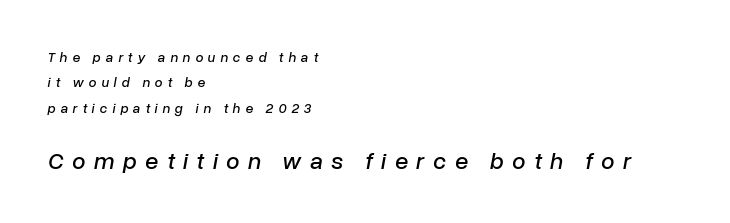
Yep, that's italic — everything's leaning. Reading top to bottom, the characters get bigger at the block break. Type without underlining. This sample uses expanded letter spacing, leaving extra air between glyphs. The lines are quadded left.
